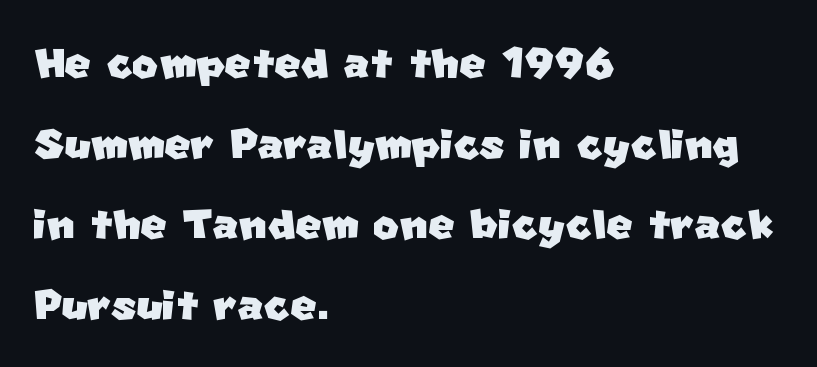
Nobody touched the tracking dial on this one. Notice how descenders clear the ascenders below comfortably — that's standard leading. The designer went with a sans here, leaving each stem footless. The passage is arranged the way most books set body copy — flush left. Underlining? Definitely not there. The passage shown is typed in a proportional face where columns would drift.
